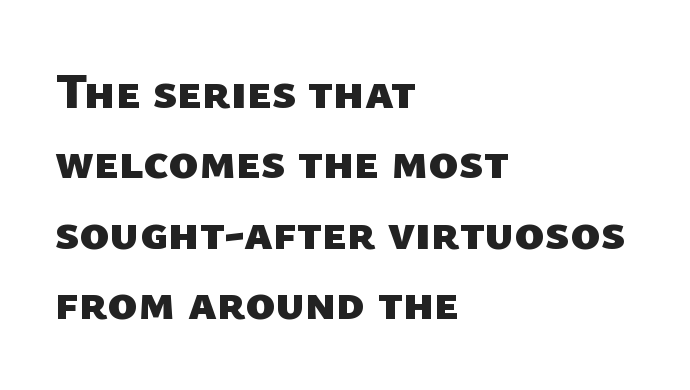
{"serif": "no", "bold": "yes", "weight": "heavy", "width": "normal", "stroke_contrast": "low", "x_height": "medium", "monospaced": "no", "underline": "no", "align": "left", "line_spacing": "normal", "line_spacing_ratio": 1.41, "letter_spacing": "normal", "letter_spacing_em": 0.0, "glyph_px": 50}
